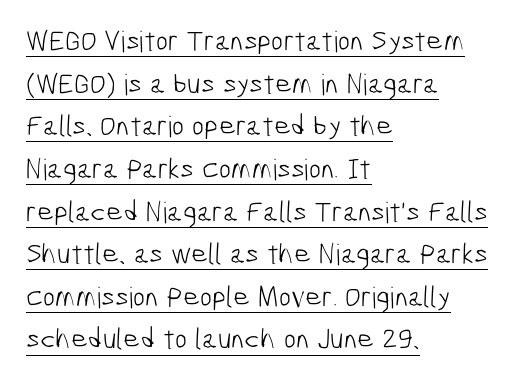
The image shows 29 px light, condensed sans-serif type; set left-aligned, normal line spacing (1.47x), normal letter spacing, underlined; low stroke contrast and a medium x-height.
